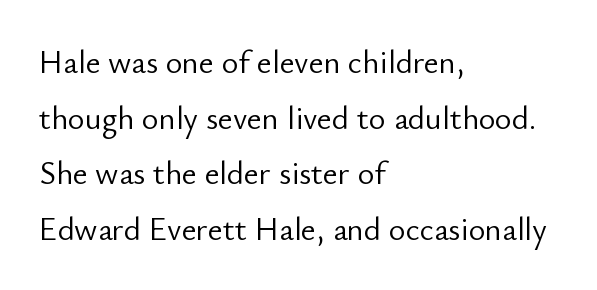
{"serif": "no", "italic": "no", "bold": "no", "weight": "light", "width": "normal", "stroke_contrast": "low", "x_height": "small", "monospaced": "no", "underline": "no", "align": "left", "line_spacing_ratio": 1.74, "letter_spacing": "normal", "letter_spacing_em": 0.0, "glyph_px": 32}
